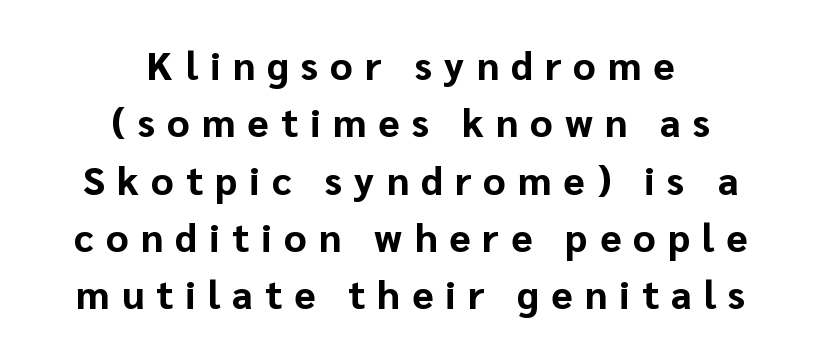
Q: Is the text bold? A: Yes.
Q: Is the text italic (slanted)? A: No, it is upright.
Q: Is the typeface a serif or a sans-serif typeface? A: Sans-serif.
Q: Is the text underlined? A: No.
Q: How is the paragraph aligned? A: Centered.
Q: Is the spacing between letters normal or unusually wide? A: Unusually wide.
Q: Is the spacing between lines tight, normal or loose? A: Normal.
Q: Width (condensed, normal, or wide)? A: Normal.
Q: Stroke contrast? A: Low.
Q: x-height? A: Medium.
Q: Monospaced? A: No.
